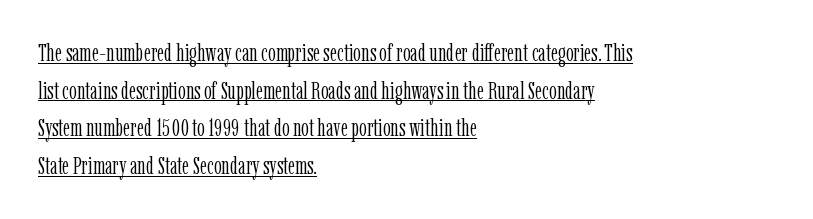
The image shows 24 px text type, upright; set left-aligned, normal line spacing (1.57x), normal letter spacing, underlined.
